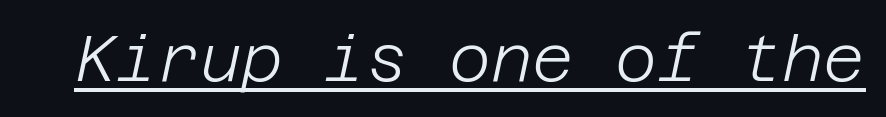
In designer terms, the underline attribute is active on this setting. Compared with ordinary roman type, these characters are visibly tilted. These glyphs show unthickened strokes, regular width or finer. Glyph-to-glyph distance matches everyday printed text.
